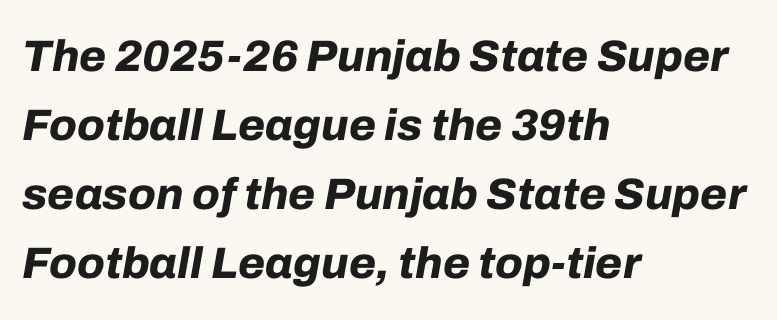
The image shows 44 px bold type, italic (leaning right); set left-aligned, normal line spacing (1.57x), normal letter spacing, not underlined; low stroke contrast and a medium x-height.
